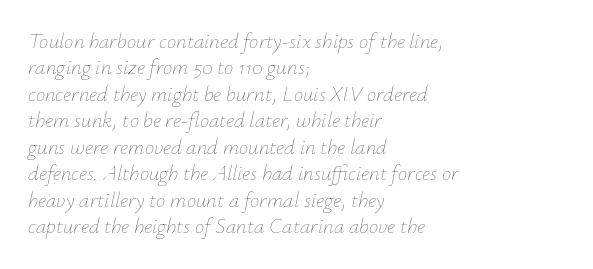
If you drew a ruler down the left edge, every line would touch it. Underlining? Definitely not there. The space between consecutive lines is moderate. The font's italic variant was chosen for this text.
